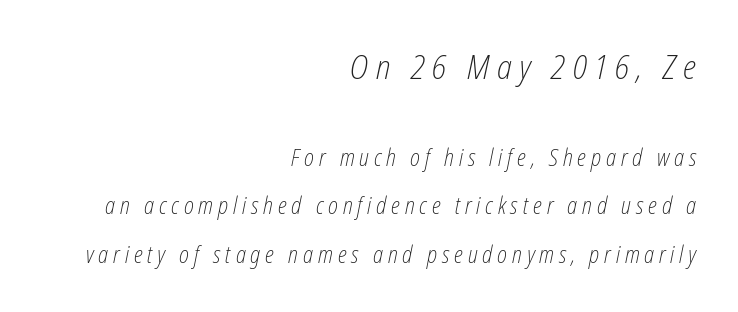
Q: Is the text bold? A: No.
Q: Is the text italic (slanted)? A: Yes, it leans right by about 12 degrees.
Q: Is the text underlined? A: No.
Q: How is the paragraph aligned? A: Right-aligned.
Q: Is the spacing between letters normal or unusually wide? A: Unusually wide.
Q: Is the spacing between lines tight, normal or loose? A: Loose.
Q: Which block of text is set in a larger size, the first (top) or the second (bottom)? A: The first (top) one.
Q: Width (condensed, normal, or wide)? A: Condensed.
Q: Stroke contrast? A: Low.
Q: x-height? A: Medium.
Q: Monospaced? A: No.
